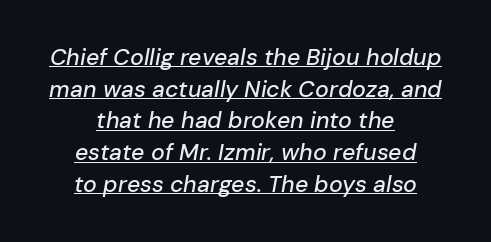
The image shows 23 px text type, italic (leaning right); set centered, normal line spacing (1.38x), normal letter spacing, underlined.
